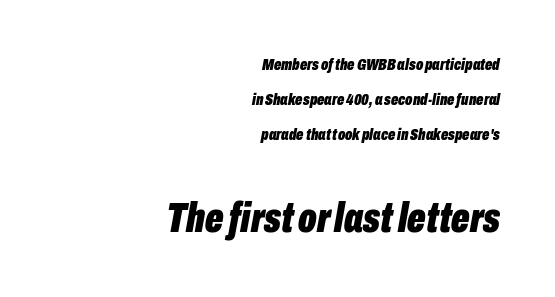
Q: Is the text bold? A: Yes.
Q: Is the text italic (slanted)? A: Yes, it leans right by about 10 degrees.
Q: Is the text underlined? A: No.
Q: How is the paragraph aligned? A: Right-aligned.
Q: Is the spacing between letters normal or unusually wide? A: Normal.
Q: Is the spacing between lines tight, normal or loose? A: Loose.
Q: Which block of text is set in a larger size, the first (top) or the second (bottom)? A: The second (bottom) one.
Q: Width (condensed, normal, or wide)? A: Condensed.
Q: Stroke contrast? A: Low.
Q: x-height? A: Medium.
Q: Monospaced? A: No.
